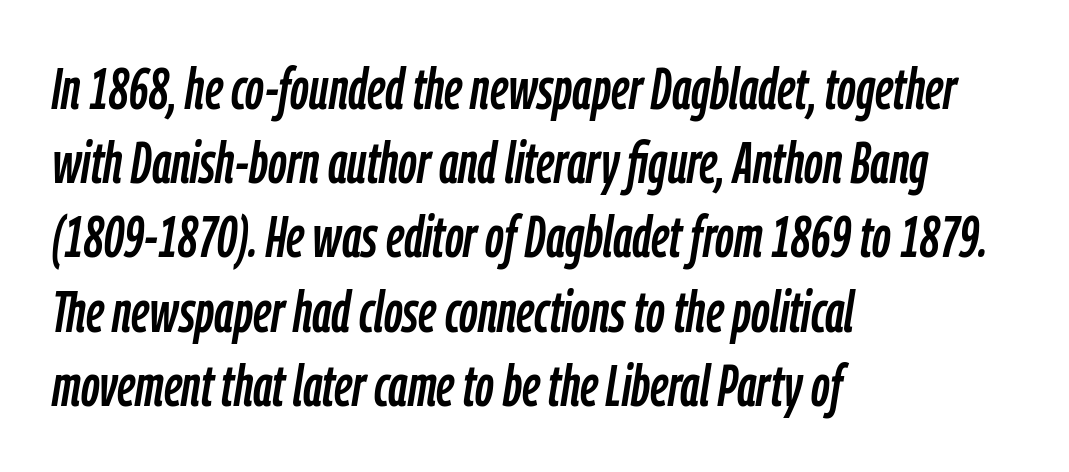
The image shows 58 px condensed type, italic (leaning right); set left-aligned, normal line spacing (1.28x), normal letter spacing, not underlined; low stroke contrast and a medium x-height.
